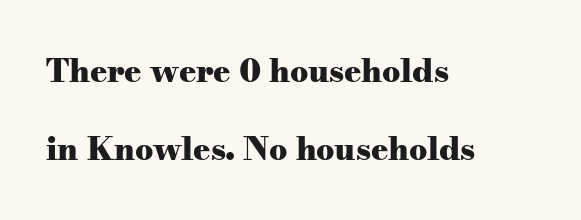
Q: Is the text bold? A: Yes.
Q: Is the text italic (slanted)? A: No, it is upright.
Q: Is the typeface a serif or a sans-serif typeface? A: Serif.
Q: Is the text underlined? A: No.
Q: How is the paragraph aligned? A: Left-aligned.
Q: Is the spacing between letters normal or unusually wide? A: Normal.
Q: Is the spacing between lines tight, normal or loose? A: Loose.
Q: Width (condensed, normal, or wide)? A: Wide.
Q: Stroke contrast? A: Medium.
Q: x-height? A: Small.
Q: Monospaced? A: No.
